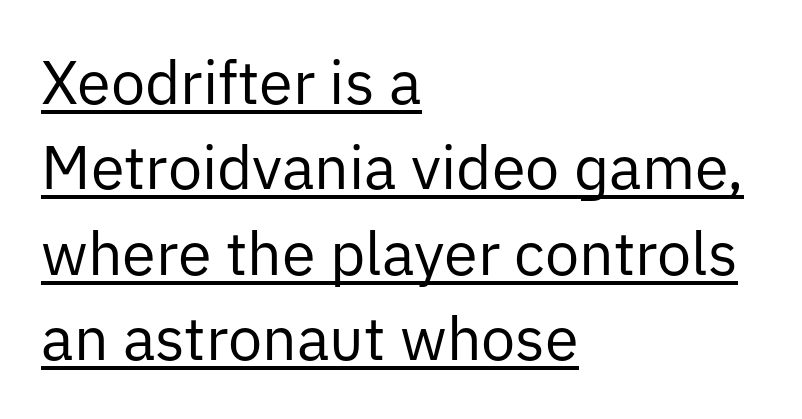
The image shows 61 px regular-weight sans-serif type, upright; set left-aligned, normal line spacing (1.4x), normal letter spacing, underlined; low stroke contrast and a medium x-height.
